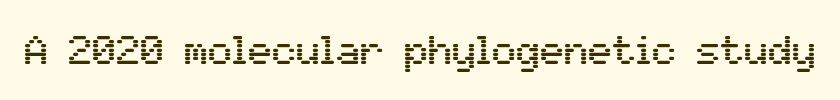
Q: Is the text italic (slanted)? A: No, it is upright.
Q: Is the typeface a serif or a sans-serif typeface? A: Sans-serif.
Q: Is the text underlined? A: No.
Q: Is the spacing between letters normal or unusually wide? A: Normal.
Q: Width (condensed, normal, or wide)? A: Normal.
Q: Stroke contrast? A: Medium.
Q: x-height? A: Medium.
Q: Monospaced? A: No.
